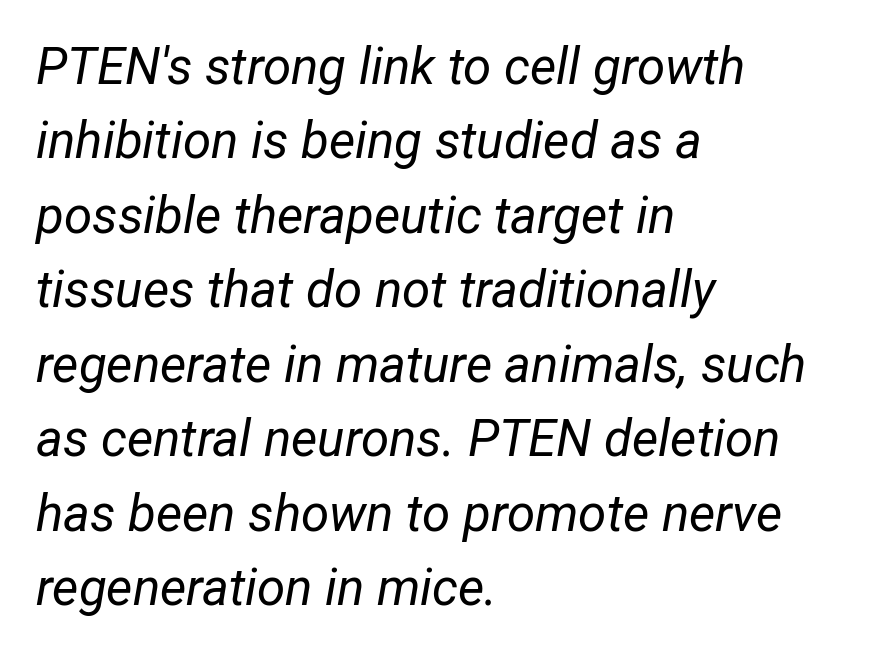
The image shows 51 px regular-weight, condensed type, italic (leaning right); set left-aligned, normal line spacing (1.46x), normal letter spacing, not underlined; low stroke contrast and a medium x-height.
